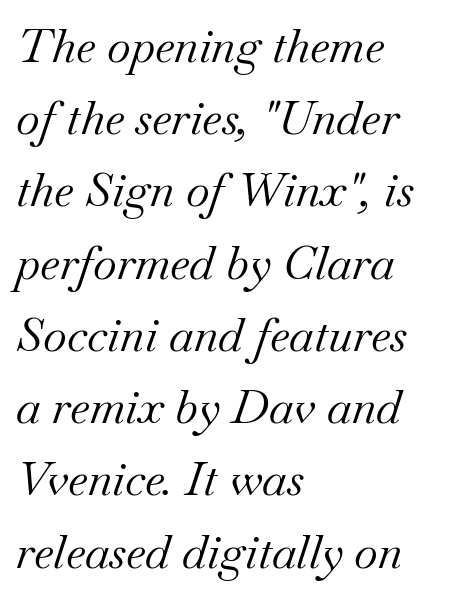
Q: Is the text bold? A: No.
Q: Is the text italic (slanted)? A: Yes, it leans right by about 18 degrees.
Q: Is the typeface a serif or a sans-serif typeface? A: Serif.
Q: Is the text underlined? A: No.
Q: How is the paragraph aligned? A: Left-aligned.
Q: Is the spacing between letters normal or unusually wide? A: Normal.
Q: Is the spacing between lines tight, normal or loose? A: Normal.
Q: Width (condensed, normal, or wide)? A: Normal.
Q: Stroke contrast? A: Medium.
Q: x-height? A: Small.
Q: Monospaced? A: No.
